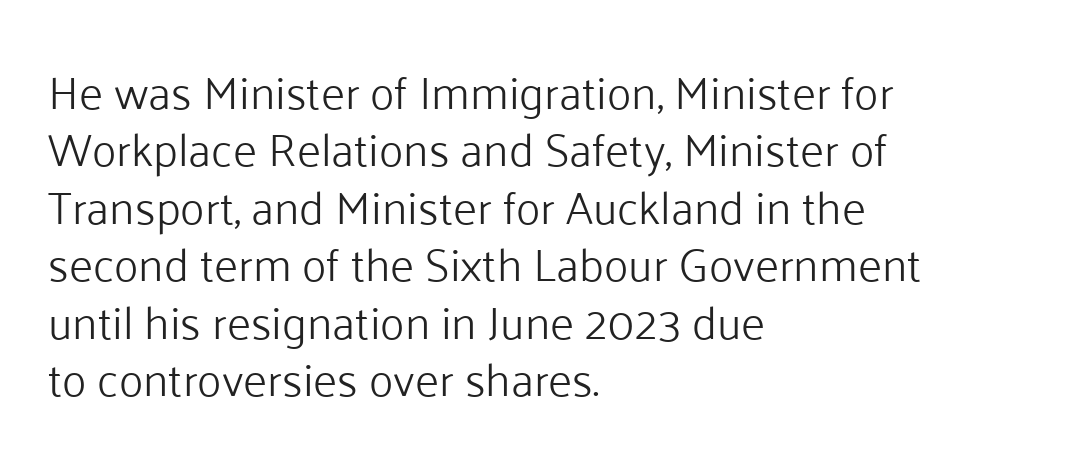
Q: Is the text bold? A: No.
Q: Is the text italic (slanted)? A: No, it is upright.
Q: Is the typeface a serif or a sans-serif typeface? A: Sans-serif.
Q: Is the text underlined? A: No.
Q: How is the paragraph aligned? A: Left-aligned.
Q: Is the spacing between letters normal or unusually wide? A: Normal.
Q: Is the spacing between lines tight, normal or loose? A: Normal.
Q: Width (condensed, normal, or wide)? A: Normal.
Q: Stroke contrast? A: Low.
Q: x-height? A: Medium.
Q: Monospaced? A: No.
